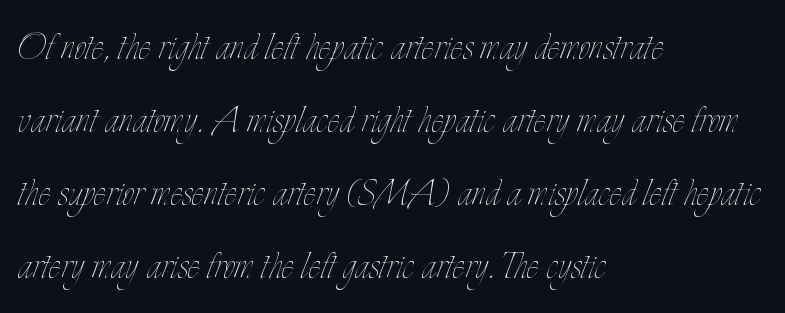
{"bold": "no", "weight": "thin", "width": "condensed", "stroke_contrast": "low", "x_height": "small", "monospaced": "no", "underline": "no", "align": "left", "line_spacing": "normal", "line_spacing_ratio": 1.59, "letter_spacing": "normal", "letter_spacing_em": 0.0, "glyph_px": 46}
